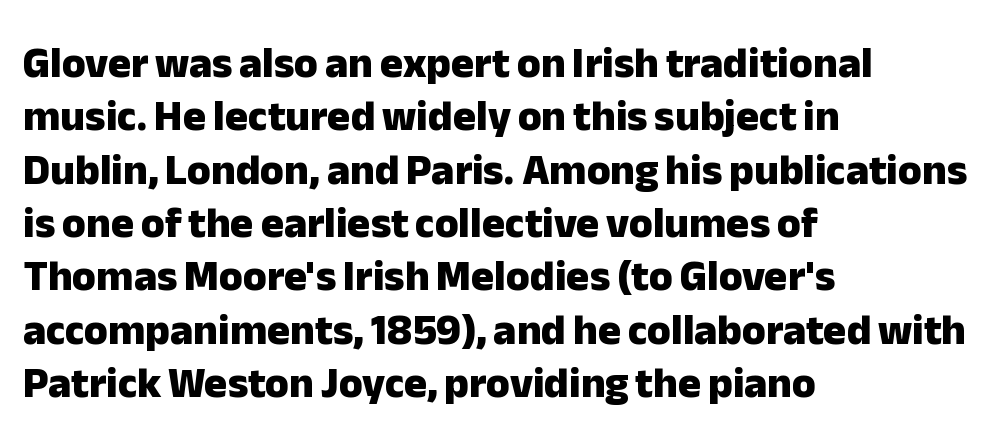
The image shows 43 px heavy sans-serif type, upright; set left-aligned, line spacing 1.24x, normal letter spacing, not underlined; low stroke contrast and a medium x-height.
